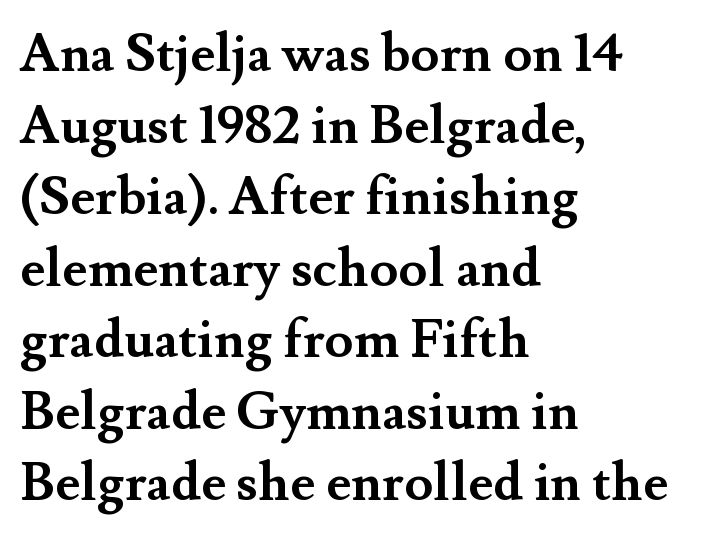
Q: Is the text bold? A: Yes.
Q: Is the text italic (slanted)? A: No, it is upright.
Q: Is the typeface a serif or a sans-serif typeface? A: Serif.
Q: Is the text underlined? A: No.
Q: How is the paragraph aligned? A: Left-aligned.
Q: Is the spacing between letters normal or unusually wide? A: Normal.
Q: Is the spacing between lines tight, normal or loose? A: Normal.
Q: Width (condensed, normal, or wide)? A: Normal.
Q: Stroke contrast? A: Medium.
Q: x-height? A: Small.
Q: Monospaced? A: No.
